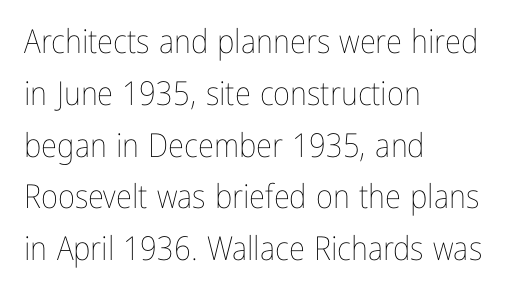
The rag falls on the right side of this text block. Designer's note — italics off, roman on. Tracking value appears to be zero — textbook default spacing. The specimen omits any rule beneath the text block's lines.
